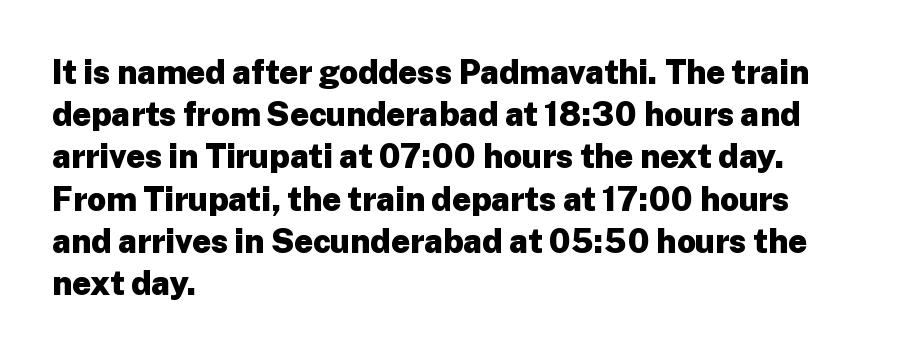
{"serif": "no", "italic": "no", "bold": "yes", "weight": "heavy", "width": "normal", "stroke_contrast": "low", "x_height": "medium", "monospaced": "no", "underline": "no", "align": "left", "line_spacing": "normal", "line_spacing_ratio": 1.28, "letter_spacing": "normal", "letter_spacing_em": 0.0, "glyph_px": 33}
